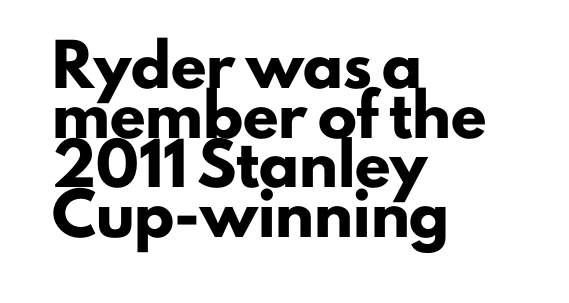
The image shows 39 px heavy sans-serif type, upright; set left-aligned, normal line spacing (1.27x), normal letter spacing, not underlined; low stroke contrast and a small x-height.
